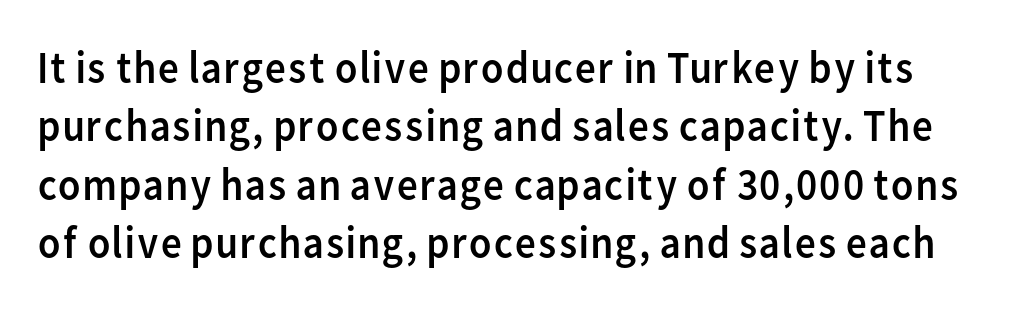
The image shows 46 px regular-weight sans-serif type, upright; set normal line spacing (1.27x), normal letter spacing, not underlined; low stroke contrast and a medium x-height.
